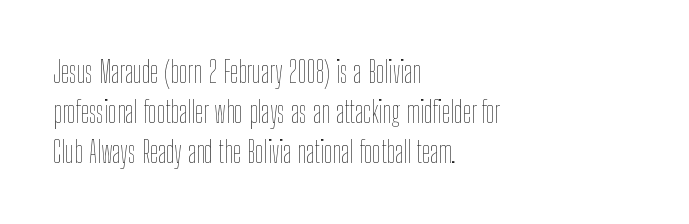
Proportional: the letters do not fall into vertical columns. Weight: regular or lighter. Letter spacing: default. Line starts are locked; line ends wander.
